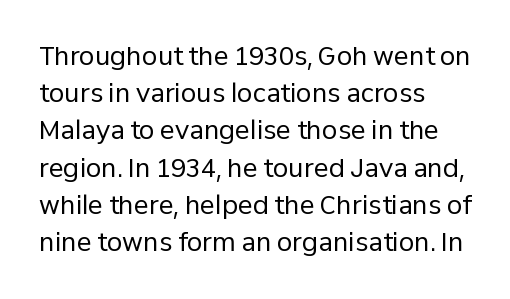
Q: Is the text bold? A: No.
Q: Is the text italic (slanted)? A: No, it is upright.
Q: Is the text underlined? A: No.
Q: How is the paragraph aligned? A: Left-aligned.
Q: Is the spacing between letters normal or unusually wide? A: Normal.
Q: Is the spacing between lines tight, normal or loose? A: Normal.
